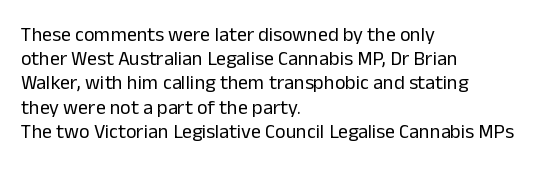
Q: Is the text bold? A: No.
Q: Is the text italic (slanted)? A: No, it is upright.
Q: Is the text underlined? A: No.
Q: How is the paragraph aligned? A: Left-aligned.
Q: Is the spacing between letters normal or unusually wide? A: Normal.
